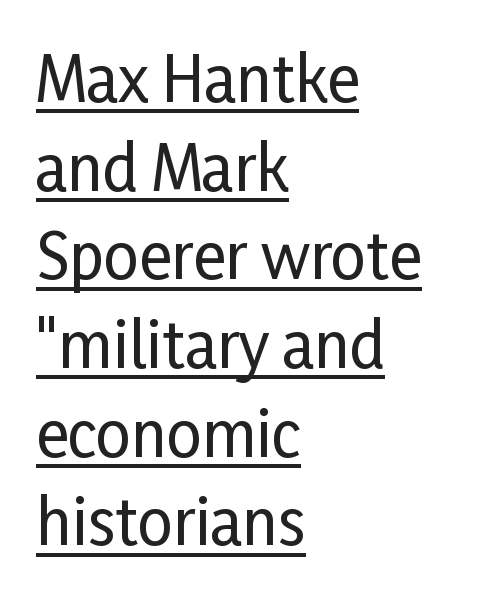
The image shows 62 px condensed sans-serif type, upright; set left-aligned, normal line spacing (1.43x), normal letter spacing, underlined; low stroke contrast and a medium x-height.
